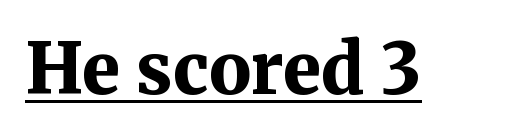
Q: Is the text bold? A: Yes.
Q: Is the text italic (slanted)? A: No, it is upright.
Q: Is the typeface a serif or a sans-serif typeface? A: Serif.
Q: Is the text underlined? A: Yes.
Q: Is the spacing between letters normal or unusually wide? A: Normal.
Q: Width (condensed, normal, or wide)? A: Normal.
Q: Stroke contrast? A: Medium.
Q: x-height? A: Medium.
Q: Monospaced? A: No.
